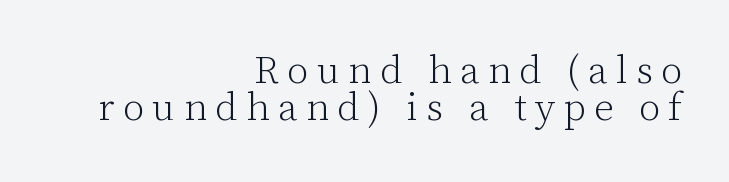
Q: Is the text bold? A: No.
Q: Is the text italic (slanted)? A: No, it is upright.
Q: Is the typeface a serif or a sans-serif typeface? A: Serif.
Q: Is the text underlined? A: No.
Q: How is the paragraph aligned? A: Right-aligned.
Q: Is the spacing between letters normal or unusually wide? A: Unusually wide.
Q: Is the spacing between lines tight, normal or loose? A: Tight.
Q: Width (condensed, normal, or wide)? A: Normal.
Q: Stroke contrast? A: Low.
Q: x-height? A: Medium.
Q: Monospaced? A: No.
